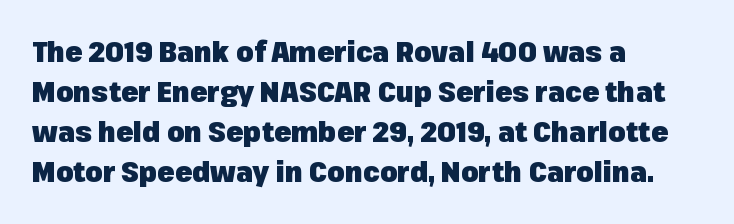
Vertical spacing — default. Regarding serifs, this sample does without them. The letterforms sit shoulder to shoulder at normal distance. Every letter is thick-stroked: bold, no question. In CSS terms this would be text-align: left. The space beneath each line is pristine and unruled.
